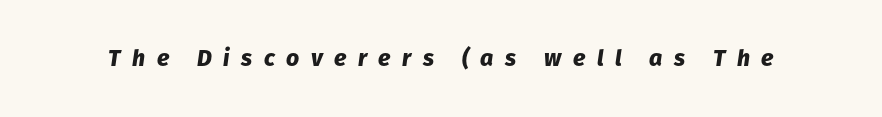
Its strokes are broad and dark, the hallmark of bold type. Does extra space separate the letters? Yes, quite a lot of it. The strip under each line holds only bare page. Rendered with sloped, italic letterforms.
